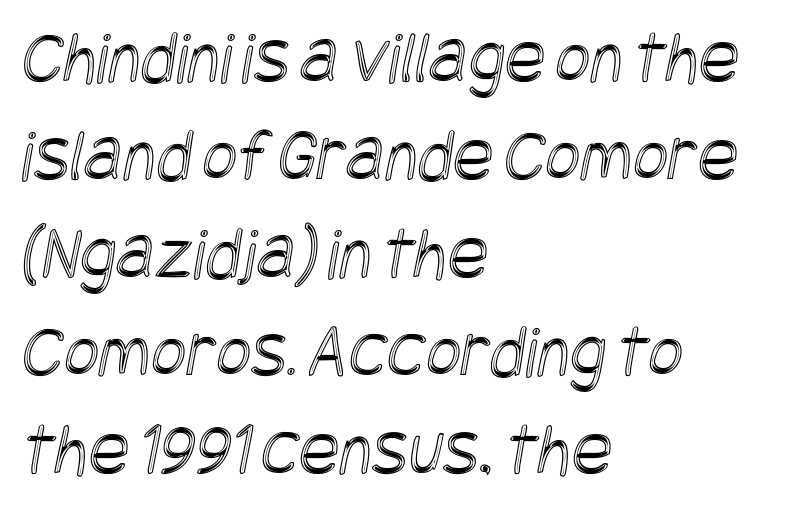
{"width": "condensed", "x_height": "large", "underline": "no", "align": "left", "line_spacing": "normal", "line_spacing_ratio": 1.29, "letter_spacing": "normal", "letter_spacing_em": 0.0, "glyph_px": 76}
